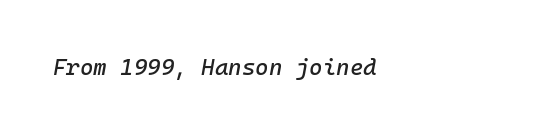
Q: Is the text italic (slanted)? A: Yes, it leans right by about 10 degrees.
Q: Is the text underlined? A: No.
Q: Is the spacing between letters normal or unusually wide? A: Normal.
